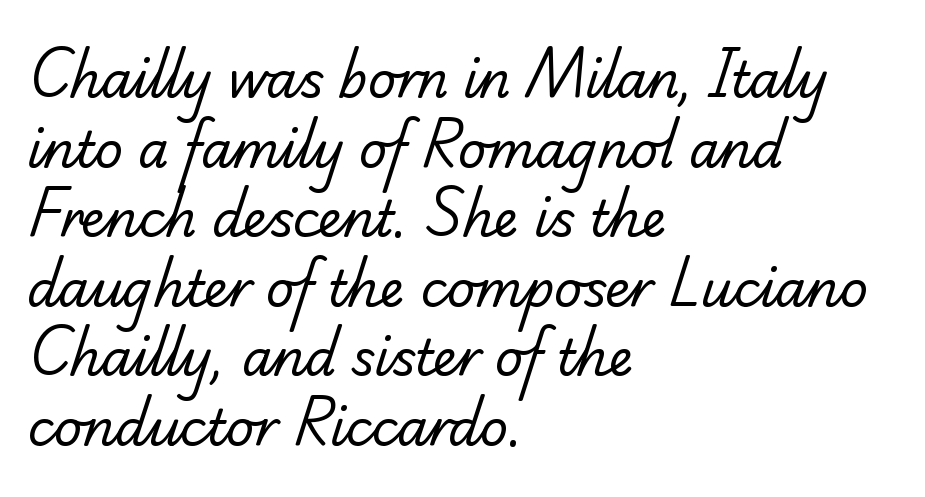
Q: Is the text bold? A: No.
Q: Is the typeface a serif or a sans-serif typeface? A: Serif.
Q: Is the text underlined? A: No.
Q: How is the paragraph aligned? A: Left-aligned.
Q: Is the spacing between letters normal or unusually wide? A: Normal.
Q: Is the spacing between lines tight, normal or loose? A: Normal.
Q: Width (condensed, normal, or wide)? A: Normal.
Q: Stroke contrast? A: Low.
Q: x-height? A: Small.
Q: Monospaced? A: No.
